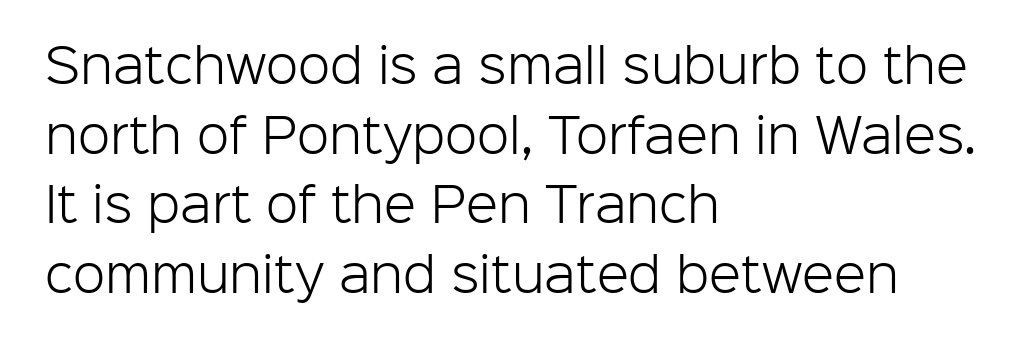
{"serif": "no", "italic": "no", "bold": "no", "weight": "light", "width": "normal", "stroke_contrast": "low", "x_height": "medium", "monospaced": "no", "underline": "no", "align": "left", "line_spacing": "normal", "line_spacing_ratio": 1.48, "letter_spacing": "normal", "letter_spacing_em": 0.0, "glyph_px": 47}
